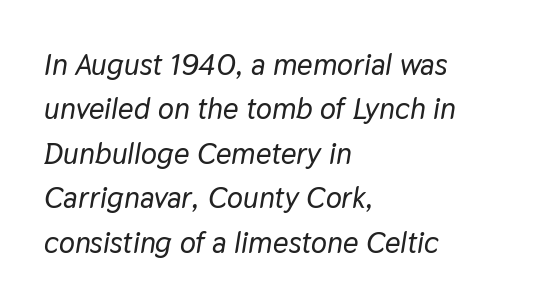
Q: Is the text italic (slanted)? A: Yes, it leans right by about 9 degrees.
Q: Is the text underlined? A: No.
Q: How is the paragraph aligned? A: Left-aligned.
Q: Is the spacing between letters normal or unusually wide? A: Normal.
Q: Is the spacing between lines tight, normal or loose? A: Normal.
Q: Width (condensed, normal, or wide)? A: Normal.
Q: Stroke contrast? A: Low.
Q: x-height? A: Medium.
Q: Monospaced? A: No.
